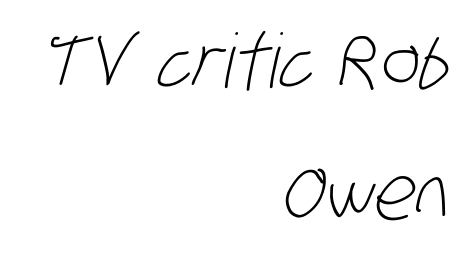
{"serif": "no", "bold": "no", "weight": "light", "width": "condensed", "stroke_contrast": "low", "x_height": "large", "monospaced": "no", "underline": "no", "align": "right", "line_spacing_ratio": 1.77, "letter_spacing": "normal", "letter_spacing_em": 0.0, "glyph_px": 75}
